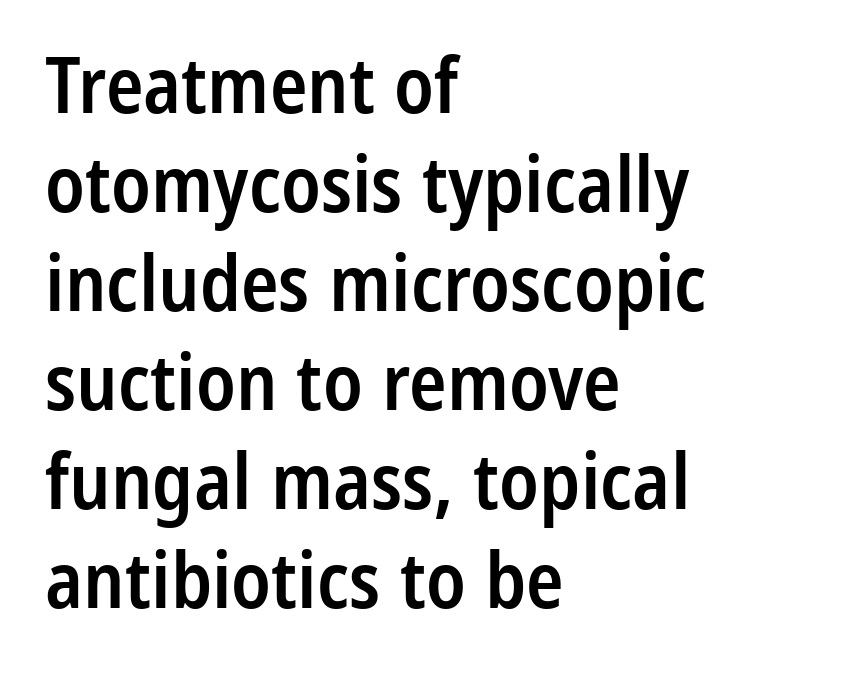
Q: Is the text bold? A: Semi-bold.
Q: Is the text italic (slanted)? A: No, it is upright.
Q: Is the typeface a serif or a sans-serif typeface? A: Sans-serif.
Q: Is the text underlined? A: No.
Q: How is the paragraph aligned? A: Left-aligned.
Q: Is the spacing between letters normal or unusually wide? A: Normal.
Q: Is the spacing between lines tight, normal or loose? A: Normal.
Q: Width (condensed, normal, or wide)? A: Condensed.
Q: Stroke contrast? A: Low.
Q: x-height? A: Medium.
Q: Monospaced? A: No.
